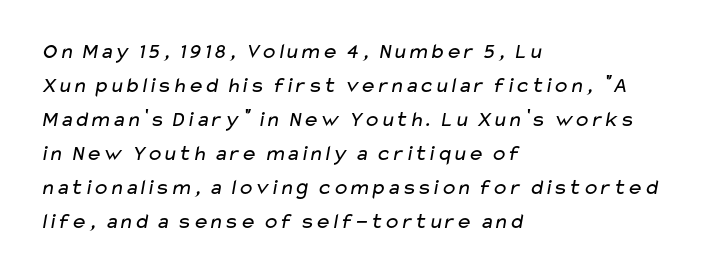
The image shows 22 px text type; set left-aligned, normal line spacing (1.55x), normal letter spacing, not underlined.
